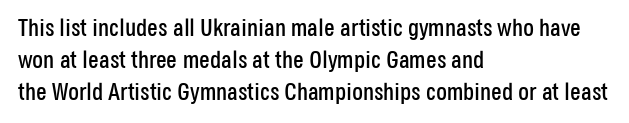
{"italic": "no", "underline": "no", "align": "left", "line_spacing": "normal", "line_spacing_ratio": 1.33, "letter_spacing": "normal", "letter_spacing_em": 0.0, "glyph_px": 24}
